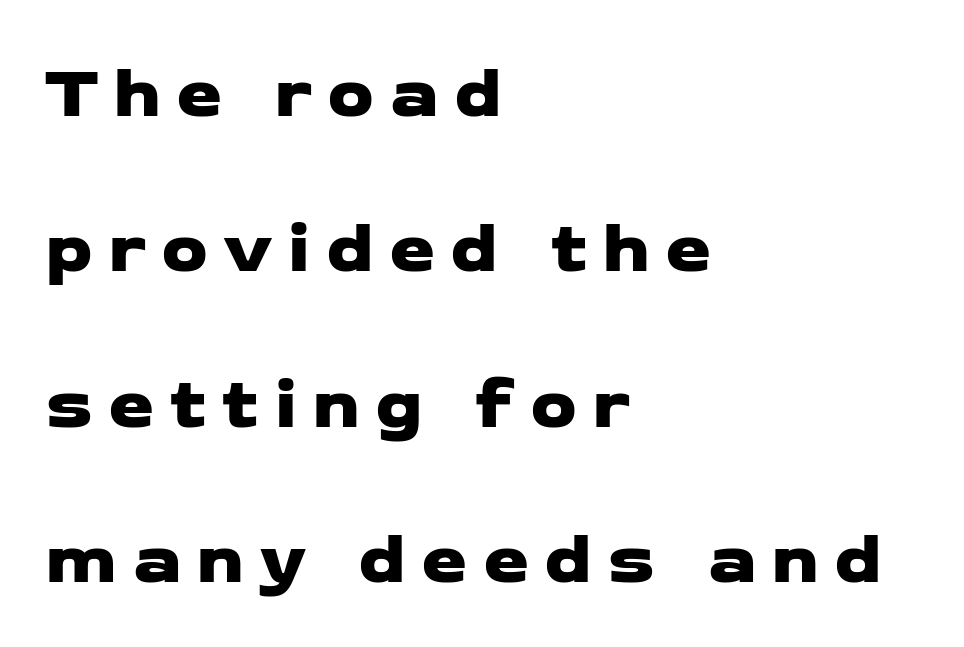
Q: Is the typeface a serif or a sans-serif typeface? A: Sans-serif.
Q: Is the text underlined? A: No.
Q: How is the paragraph aligned? A: Left-aligned.
Q: Is the spacing between letters normal or unusually wide? A: Unusually wide.
Q: Is the spacing between lines tight, normal or loose? A: Loose.
Q: Width (condensed, normal, or wide)? A: Wide.
Q: Stroke contrast? A: Low.
Q: x-height? A: Medium.
Q: Monospaced? A: No.
